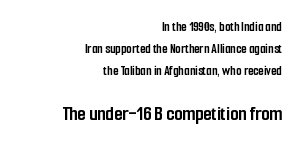
The image shows 21 px bold type, upright; set right-aligned, normal line spacing (1.58x), normal letter spacing, not underlined; the second (bottom) block is 1.5x larger.
